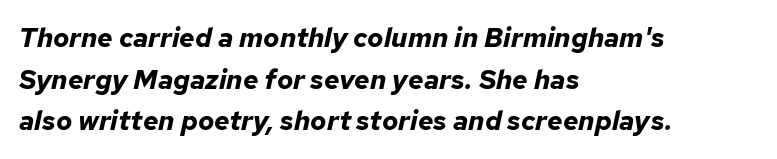
The image shows 27 px bold type, italic (leaning right); set left-aligned, normal line spacing (1.54x), normal letter spacing, not underlined.
